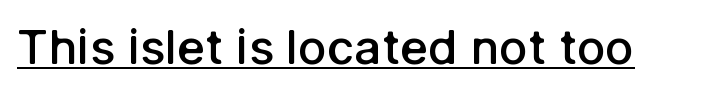
Each glyph is drawn with semibold strokes, heavier than normal yet not fully bold. A continuous stroke trails under the words, as in a hyperlink. Between one letter and the next there's only the usual sliver of space. Looks like regular typesetting: each glyph gets only the width it needs. This is the regular roman posture of the typeface. This is sans-serif lettering, the kind often seen on screens and signage.
